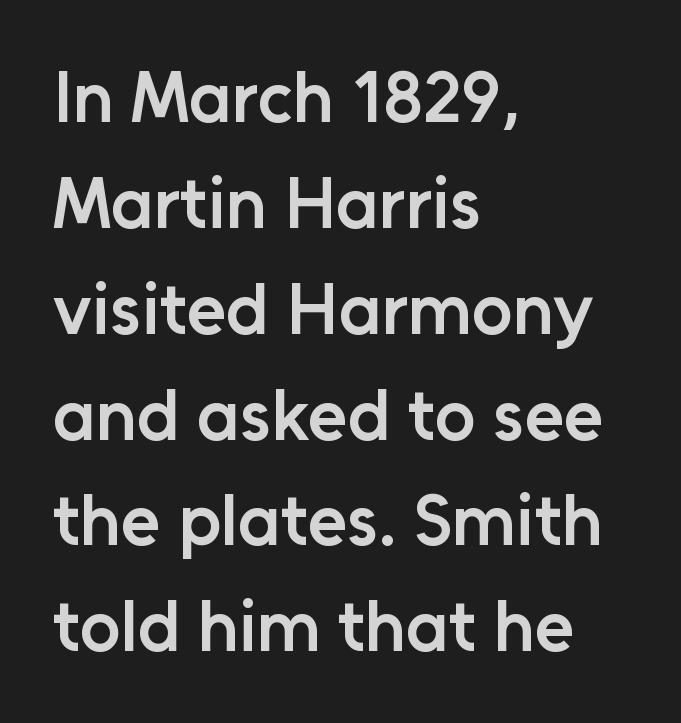
{"serif": "no", "italic": "no", "bold": "semi", "weight": "semibold", "width": "normal", "stroke_contrast": "low", "x_height": "medium", "monospaced": "no", "underline": "no", "align": "left", "line_spacing": "normal", "line_spacing_ratio": 1.47, "letter_spacing": "normal", "letter_spacing_em": 0.0, "glyph_px": 72}
